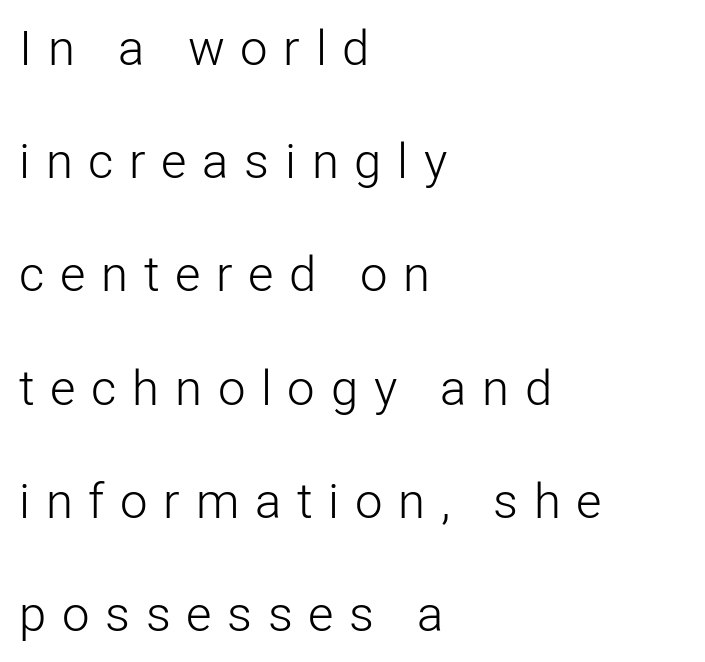
{"serif": "no", "italic": "no", "bold": "no", "weight": "light", "width": "normal", "stroke_contrast": "low", "x_height": "medium", "monospaced": "no", "underline": "no", "align": "left", "line_spacing": "loose", "line_spacing_ratio": 2.31, "letter_spacing": "wide", "letter_spacing_em": 0.32, "glyph_px": 49}
